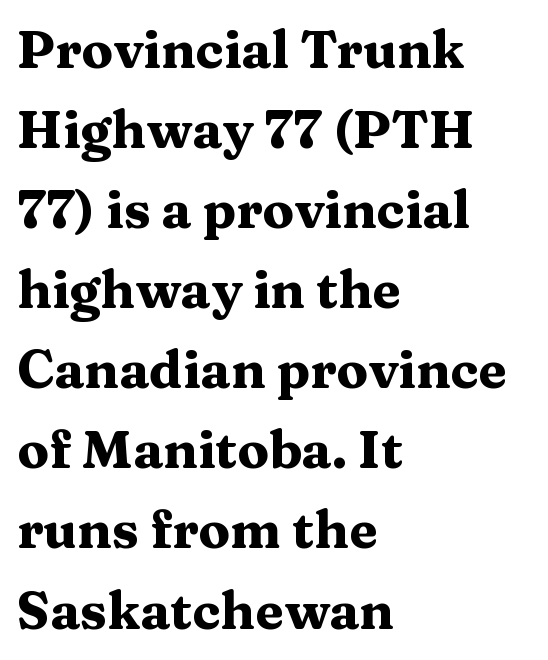
{"serif": "yes", "italic": "no", "bold": "yes", "weight": "heavy", "width": "wide", "stroke_contrast": "medium", "x_height": "medium", "monospaced": "no", "underline": "no", "align": "left", "line_spacing": "normal", "line_spacing_ratio": 1.54, "letter_spacing": "normal", "letter_spacing_em": 0.0, "glyph_px": 52}
